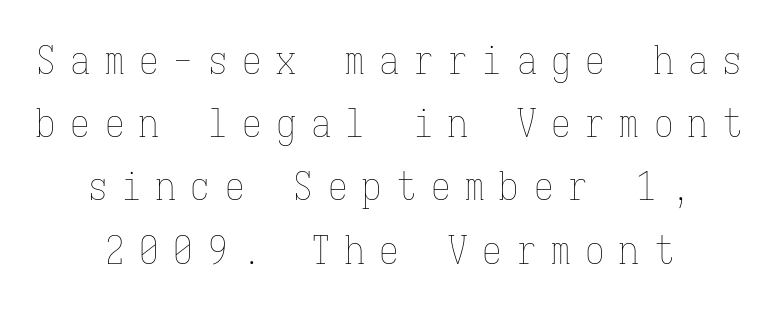
Q: Is the text bold? A: No.
Q: Is the text italic (slanted)? A: No, it is upright.
Q: Is the text underlined? A: No.
Q: How is the paragraph aligned? A: Centered.
Q: Is the spacing between letters normal or unusually wide? A: Unusually wide.
Q: Is the spacing between lines tight, normal or loose? A: Normal.
Q: Width (condensed, normal, or wide)? A: Condensed.
Q: Stroke contrast? A: Low.
Q: x-height? A: Medium.
Q: Monospaced? A: Yes.
